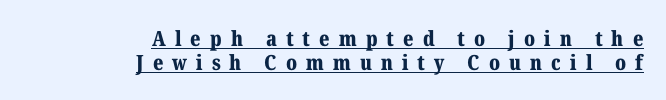
Q: Is the text bold? A: Yes.
Q: Is the text italic (slanted)? A: No, it is upright.
Q: Is the text underlined? A: Yes.
Q: How is the paragraph aligned? A: Right-aligned.
Q: Is the spacing between letters normal or unusually wide? A: Unusually wide.
Q: Is the spacing between lines tight, normal or loose? A: Tight.
